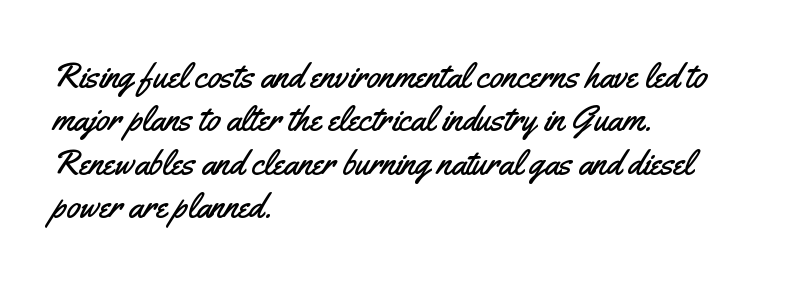
Q: Is the text italic (slanted)? A: Yes.
Q: Is the typeface a serif or a sans-serif typeface? A: Sans-serif.
Q: Is the text underlined? A: No.
Q: How is the paragraph aligned? A: Left-aligned.
Q: Is the spacing between letters normal or unusually wide? A: Normal.
Q: Width (condensed, normal, or wide)? A: Condensed.
Q: Stroke contrast? A: Medium.
Q: x-height? A: Small.
Q: Monospaced? A: No.
